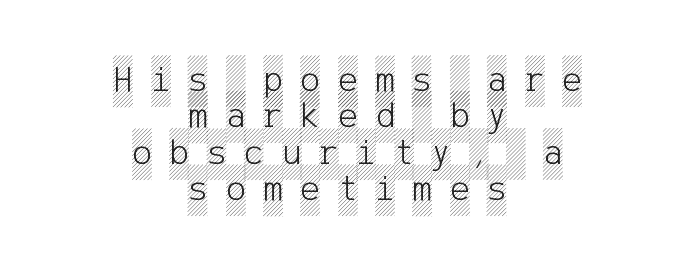
The image shows 37 px condensed type, upright; set centered, tight line spacing (0.98x), unusually wide letter spacing (+0.48 em), not underlined; a large x-height.
